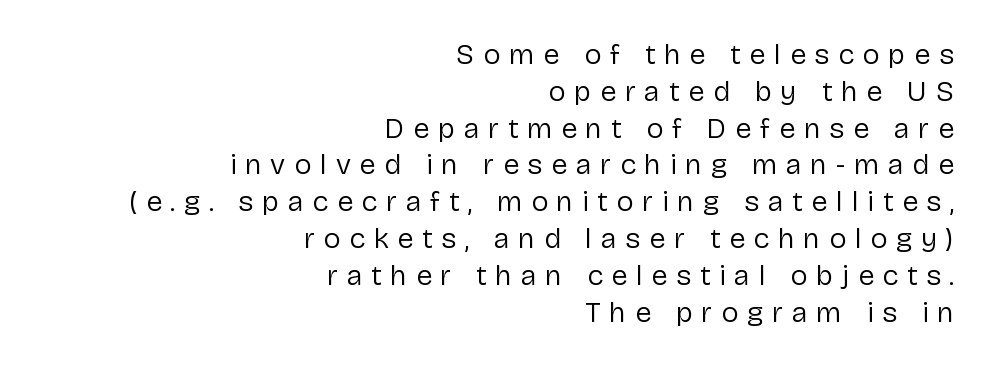
{"serif": "no", "italic": "no", "bold": "no", "weight": "regular", "width": "normal", "stroke_contrast": "low", "x_height": "medium", "monospaced": "no", "underline": "no", "align": "right", "line_spacing": "normal", "line_spacing_ratio": 1.27, "letter_spacing": "wide", "letter_spacing_em": 0.3, "glyph_px": 29}
